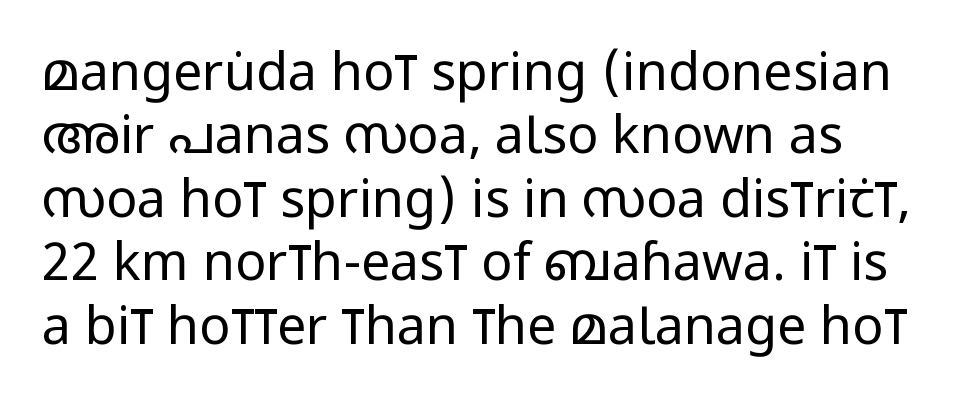
{"serif": "no", "italic": "no", "bold": "no", "weight": "regular", "width": "condensed", "stroke_contrast": "low", "x_height": "large", "monospaced": "no", "underline": "no", "line_spacing_ratio": 1.22, "letter_spacing": "normal", "letter_spacing_em": 0.0, "glyph_px": 52}
